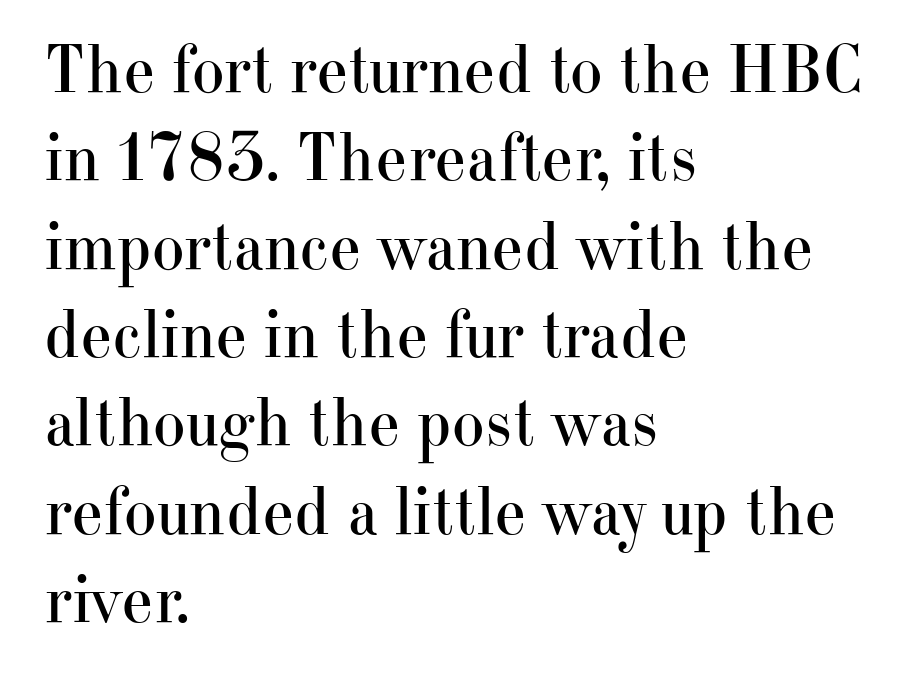
{"serif": "yes", "italic": "no", "bold": "no", "weight": "regular", "width": "normal", "stroke_contrast": "high", "x_height": "small", "monospaced": "no", "underline": "no", "align": "left", "line_spacing": "normal", "line_spacing_ratio": 1.28, "letter_spacing": "normal", "letter_spacing_em": 0.0, "glyph_px": 69}
